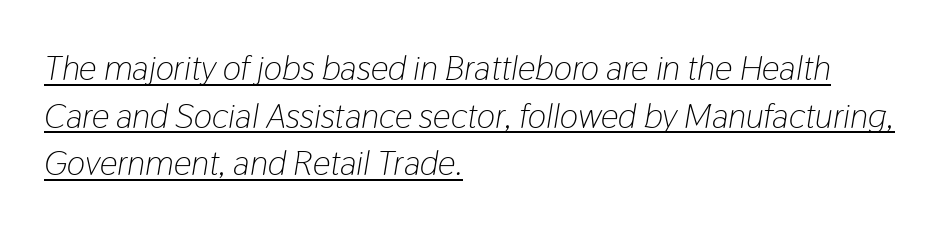
Weight: in the light-to-regular range. A baseline rule has been typeset under these characters. The type is set solid horizontally, with unmodified tracking. The passage shown leans; its letterforms are oblique.
